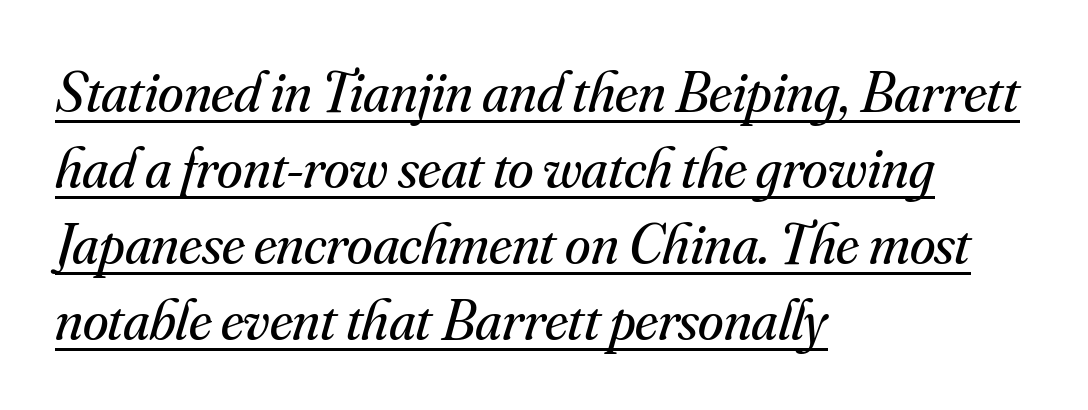
Is the type heavy? It reads as light-to-regular instead. Quick note: interline space is typical. A rule runs beneath these lines of type. Would a proofreader flag this as italicized? Yes. Looks like regular typesetting: each glyph gets only the width it needs.
